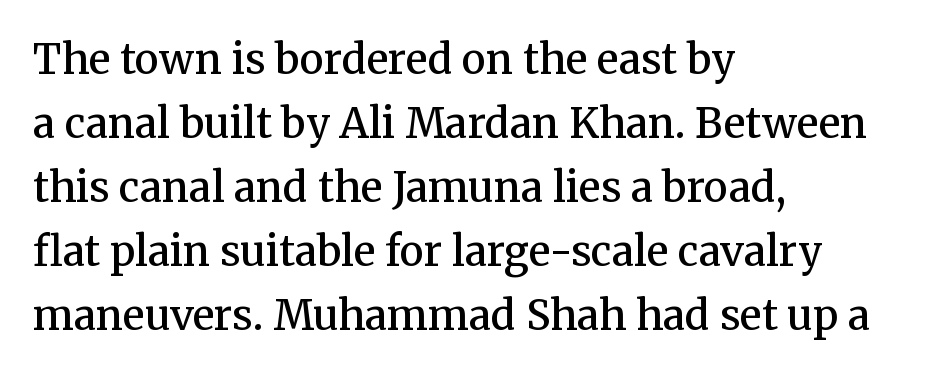
{"serif": "yes", "italic": "no", "bold": "semi", "weight": "semibold", "width": "normal", "stroke_contrast": "medium", "x_height": "medium", "monospaced": "no", "underline": "no", "align": "left", "line_spacing": "normal", "line_spacing_ratio": 1.56, "letter_spacing": "normal", "letter_spacing_em": 0.0, "glyph_px": 41}
